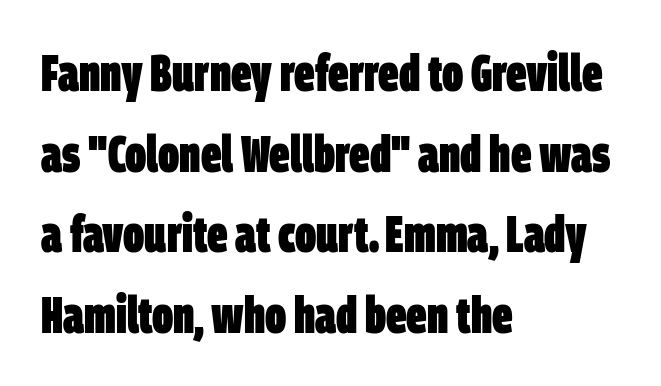
Q: Is the text bold? A: Yes.
Q: Is the typeface a serif or a sans-serif typeface? A: Sans-serif.
Q: Is the text underlined? A: No.
Q: How is the paragraph aligned? A: Left-aligned.
Q: Is the spacing between letters normal or unusually wide? A: Normal.
Q: Is the spacing between lines tight, normal or loose? A: Normal.
Q: Width (condensed, normal, or wide)? A: Condensed.
Q: Stroke contrast? A: Low.
Q: x-height? A: Large.
Q: Monospaced? A: No.
